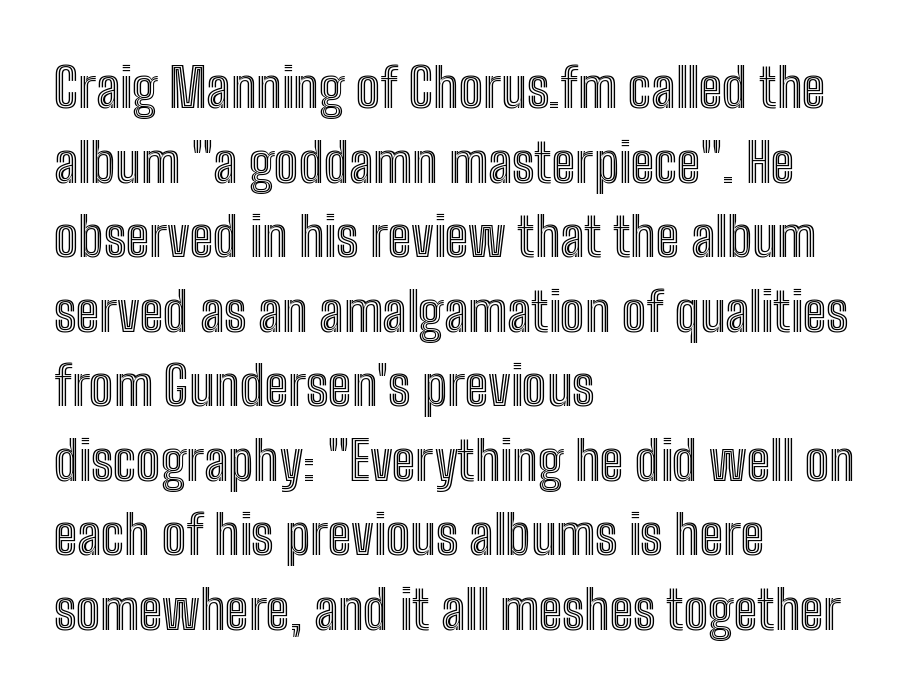
Q: Is the text italic (slanted)? A: No, it is upright.
Q: Is the text underlined? A: No.
Q: How is the paragraph aligned? A: Left-aligned.
Q: Is the spacing between letters normal or unusually wide? A: Normal.
Q: Is the spacing between lines tight, normal or loose? A: Normal.
Q: Width (condensed, normal, or wide)? A: Condensed.
Q: x-height? A: Medium.
Q: Monospaced? A: No.
